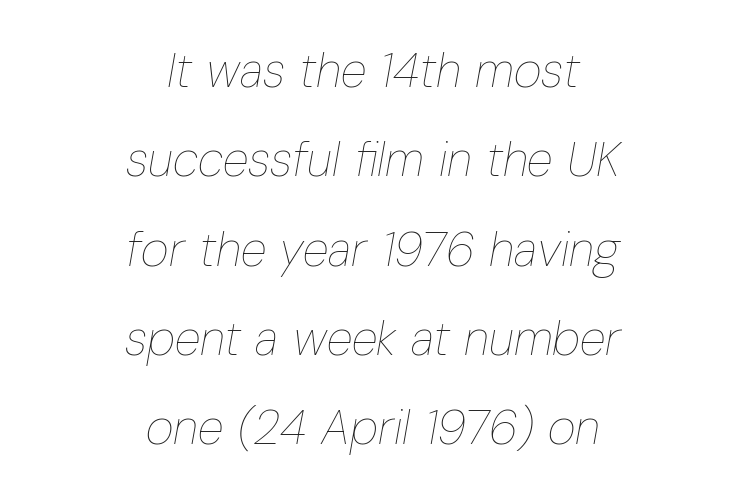
{"italic": "yes", "lean": "right", "slant_degrees": 10, "bold": "no", "weight": "thin", "width": "condensed", "stroke_contrast": "low", "x_height": "medium", "monospaced": "no", "underline": "no", "align": "center", "line_spacing_ratio": 1.86, "letter_spacing": "normal", "letter_spacing_em": 0.0, "glyph_px": 48}
